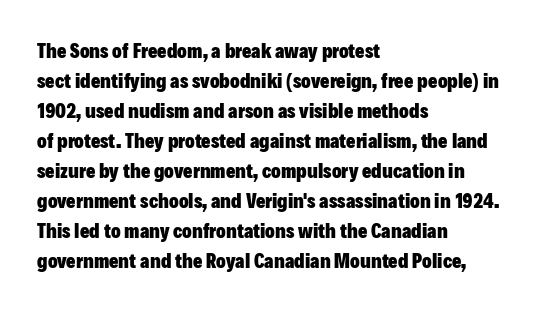
Alignment: flush left. Tall strokes in this sample are plumb rather than angled. Successive baselines arrive at the customary interval. The rendering uses a bold face; every stroke is thick and dark. The specimen omits any rule beneath the text block's lines. Short note: letters normally spaced.
